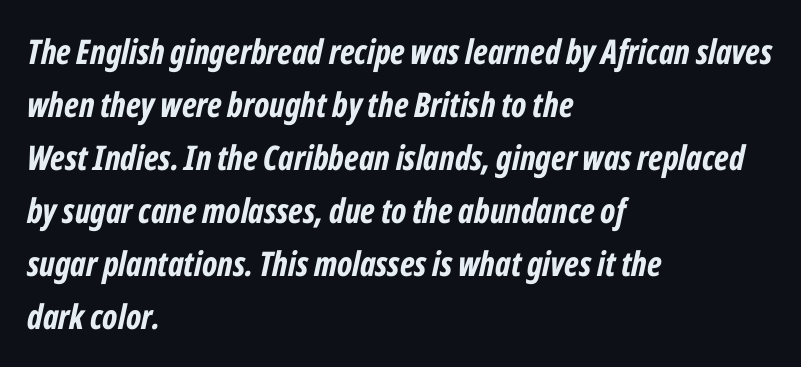
The image shows 34 px bold, condensed type, italic (leaning right); set left-aligned, normal line spacing (1.56x), normal letter spacing, not underlined; low stroke contrast and a medium x-height.
